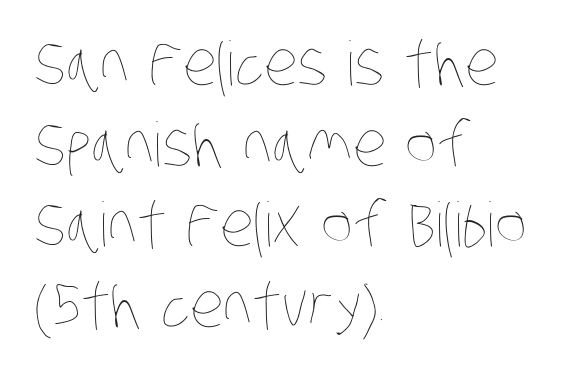
The compositor pushed each line to the left boundary. What stands out about the letter spacing? Nothing — it is the standard amount. Whoever set this chose a conventional vertical rhythm. Heft: none added — not bold. The rendering uses natural spacing where letterforms have individual widths.
